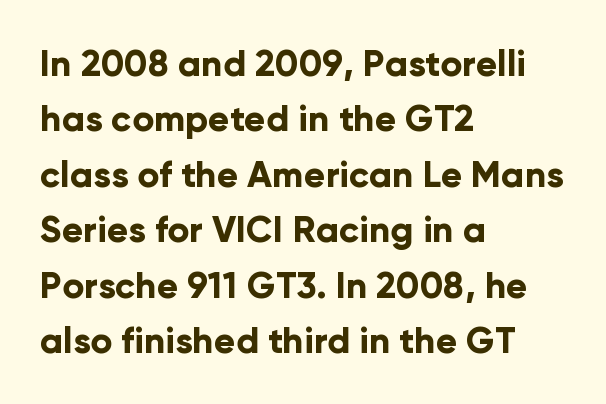
The image shows 36 px bold sans-serif type, upright; set left-aligned, normal line spacing (1.54x), normal letter spacing, not underlined; low stroke contrast and a medium x-height.
